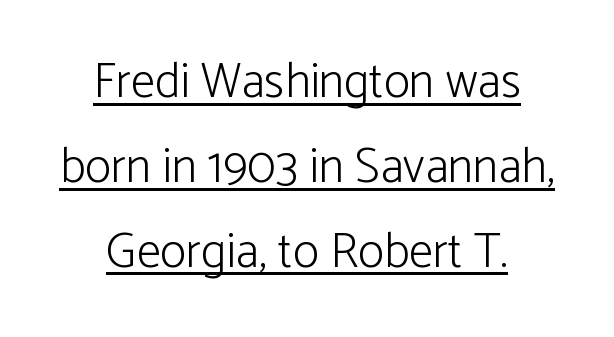
{"serif": "no", "italic": "no", "bold": "no", "weight": "light", "width": "normal", "stroke_contrast": "low", "x_height": "medium", "monospaced": "no", "underline": "yes", "align": "center", "line_spacing_ratio": 1.73, "letter_spacing": "normal", "letter_spacing_em": 0.0, "glyph_px": 49}
